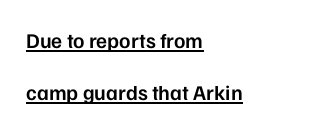
All the whitespace from short lines collects on the right. Vertically, the passage feels expansive, rows floating well apart. Semibold letterforms, between regular and bold. These characters rest on top of a visible drawn line. Words appear dense and cohesive because spacing is normal.
